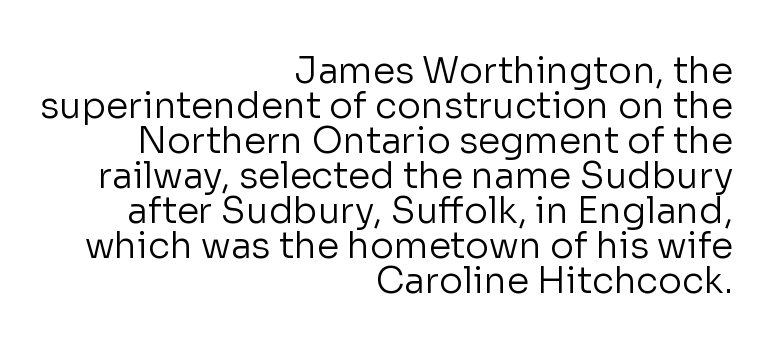
Think standard paragraph weight, or any step lighter than that. Vertically, the passage feels compressed, each row crowding the next. Character widths vary here, with narrow letters taking less room than wide ones. The gaps between neighbouring characters are ordinary and unremarkable. A bare baseline throughout the passage. Quick note: not italic, upright.
